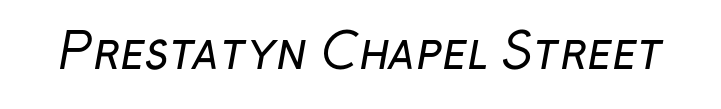
Each letter keeps its own natural width here, so spacing adapts to shape. The horizontal fit of the characters is conventional and even. Stroke mass is kept to a normal reading level or below. The font family rendered here belongs to the sans-serif group.
